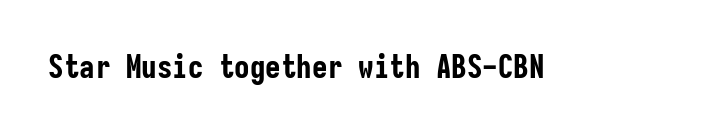
Does the type have serifs? No, each stem ends abruptly. Every character here occupies the same horizontal width, giving the sample a typewriter-like rhythm. Every character sits straight up, as roman type does. Honestly, there is no underline to notice here at all. Heavy, bold letterforms.
